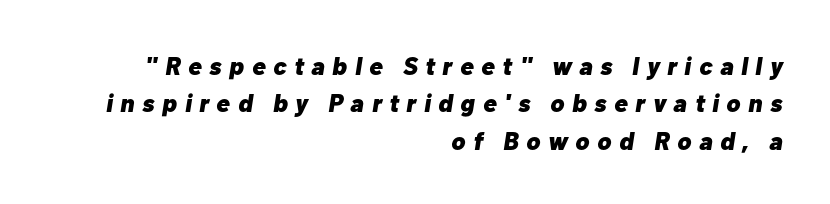
The image shows 25 px bold type, italic (leaning right); set right-aligned, normal line spacing (1.5x), unusually wide letter spacing (+0.31 em), not underlined.
